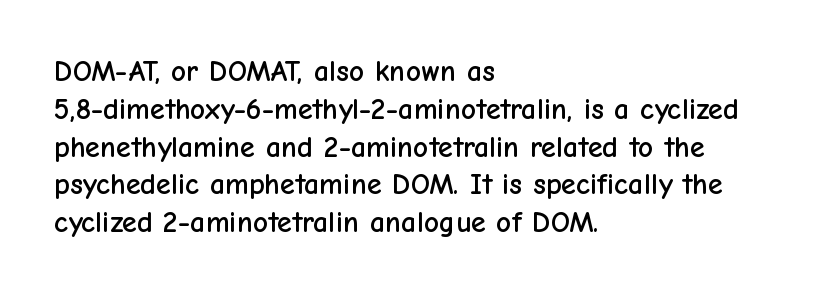
Q: Is the text italic (slanted)? A: No, it is upright.
Q: Is the typeface a serif or a sans-serif typeface? A: Sans-serif.
Q: Is the text underlined? A: No.
Q: How is the paragraph aligned? A: Left-aligned.
Q: Is the spacing between letters normal or unusually wide? A: Normal.
Q: Is the spacing between lines tight, normal or loose? A: Normal.
Q: Width (condensed, normal, or wide)? A: Normal.
Q: Stroke contrast? A: Low.
Q: x-height? A: Medium.
Q: Monospaced? A: No.
